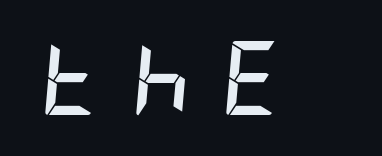
In terms of letterspacing, this is a distinctly airy, spread setting. Strong, thick strokes mark this as bold type. Descender tails drop into unmarked territory. Posture: slanted.
